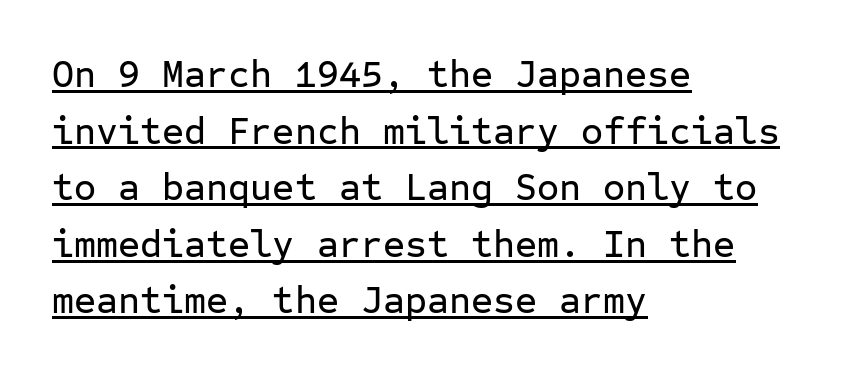
Each word holds together tightly as a unit, with standard inter-letter gaps. Vertical strokes here are truly vertical. Is the block centered? No — it sits flush against the left margin. What's the leading like? Ordinary, nothing unusual.
